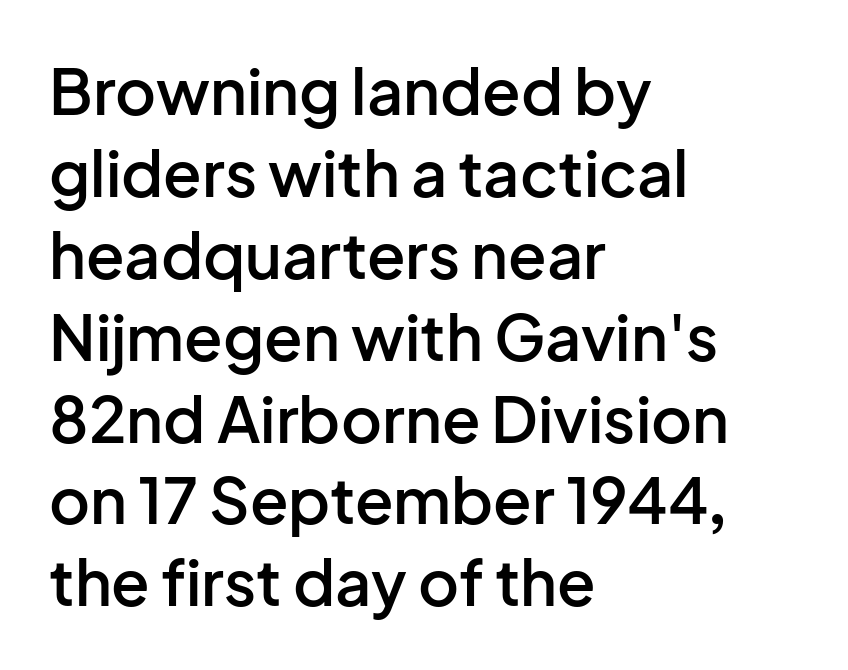
The image shows 63 px semibold sans-serif type, upright; set left-aligned, normal line spacing (1.3x), normal letter spacing, not underlined; low stroke contrast and a medium x-height.
